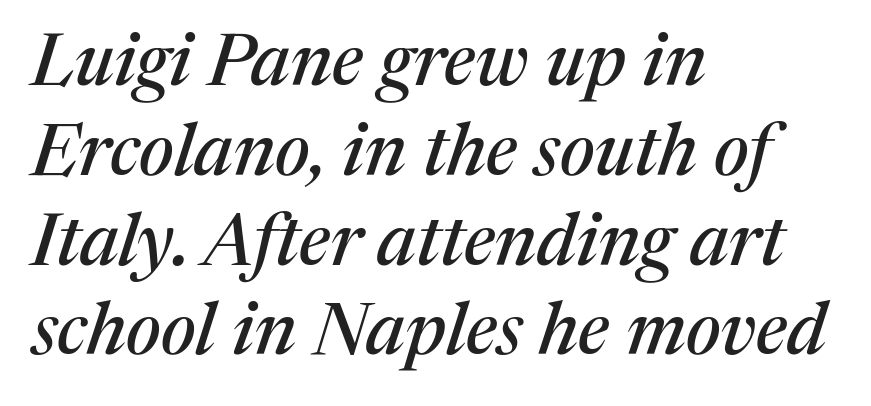
The image shows 73 px serif type, italic (leaning right); set left-aligned, line spacing 1.23x, normal letter spacing, not underlined; medium stroke contrast and a medium x-height.
